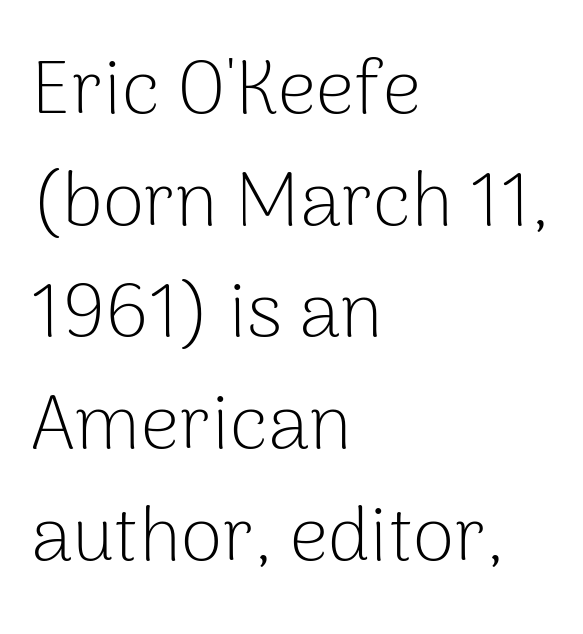
The image shows 76 px light sans-serif type, upright; set left-aligned, normal line spacing (1.47x), normal letter spacing, not underlined; low stroke contrast and a medium x-height.
